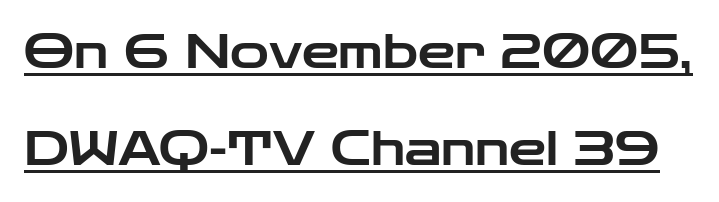
Q: Is the text italic (slanted)? A: No, it is upright.
Q: Is the typeface a serif or a sans-serif typeface? A: Sans-serif.
Q: Is the text underlined? A: Yes.
Q: Is the spacing between letters normal or unusually wide? A: Normal.
Q: Is the spacing between lines tight, normal or loose? A: Loose.
Q: Width (condensed, normal, or wide)? A: Wide.
Q: Stroke contrast? A: Low.
Q: x-height? A: Medium.
Q: Monospaced? A: No.
